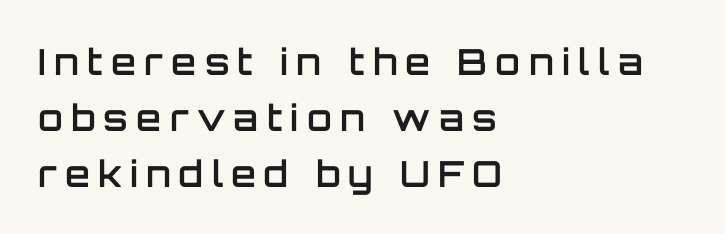
Q: Is the text bold? A: Semi-bold.
Q: Is the text italic (slanted)? A: No, it is upright.
Q: Is the typeface a serif or a sans-serif typeface? A: Sans-serif.
Q: Is the text underlined? A: No.
Q: How is the paragraph aligned? A: Left-aligned.
Q: Is the spacing between letters normal or unusually wide? A: Unusually wide.
Q: Is the spacing between lines tight, normal or loose? A: Normal.
Q: Width (condensed, normal, or wide)? A: Normal.
Q: Stroke contrast? A: Low.
Q: x-height? A: Large.
Q: Monospaced? A: No.
